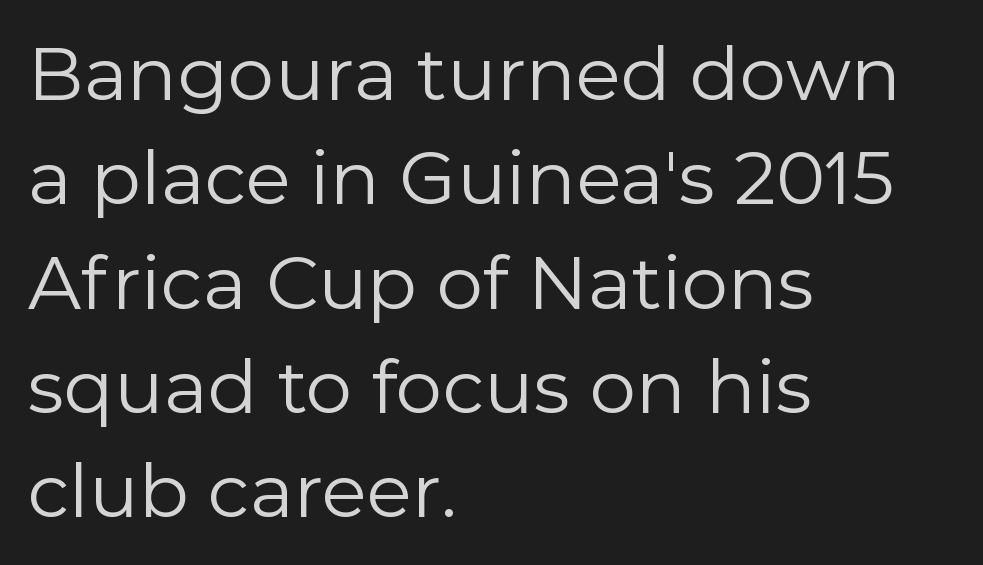
The image shows 74 px regular-weight sans-serif type, upright; set left-aligned, normal line spacing (1.41x), normal letter spacing, not underlined; a medium x-height.
